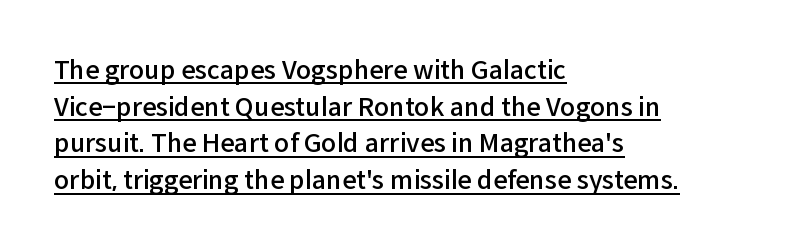
The image shows 25 px text type, upright; set left-aligned, normal line spacing (1.47x), normal letter spacing, underlined.
